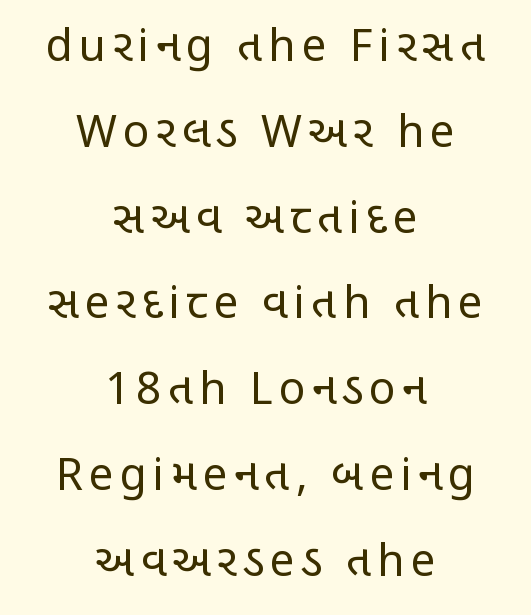
The image shows 44 px regular-weight, condensed sans-serif type, upright; set centered, loose line spacing (1.95x), not underlined; low stroke contrast and a large x-height.
